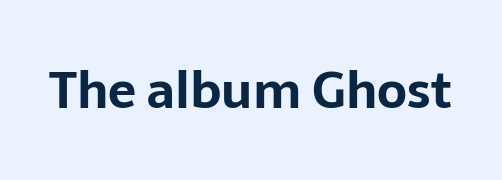
The image shows 50 px bold sans-serif type, upright; set normal letter spacing, not underlined; low stroke contrast and a medium x-height.
